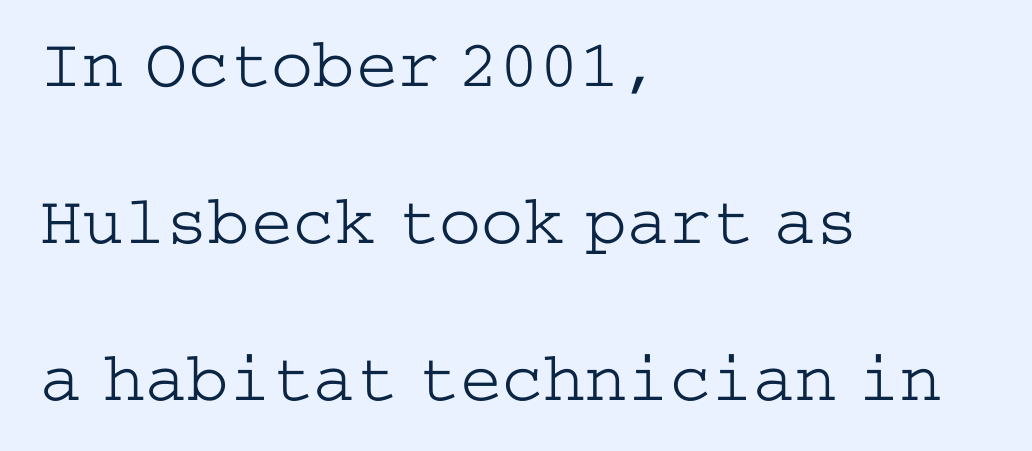
Quick note: interline space is abundant. Layout note: lines flush left. Compared with typical body copy, the letter spacing here is the same. Heft: none added — not bold. Are there feet on the stems? There are — it's a serif. Designer's note — italics off, roman on.
